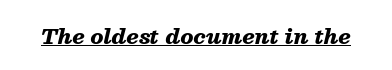
The face used here has the dense, thick strokes of a bold. Letter spacing: default. A rule runs beneath these lines of type. Compared with ordinary roman type, these characters are visibly tilted.
